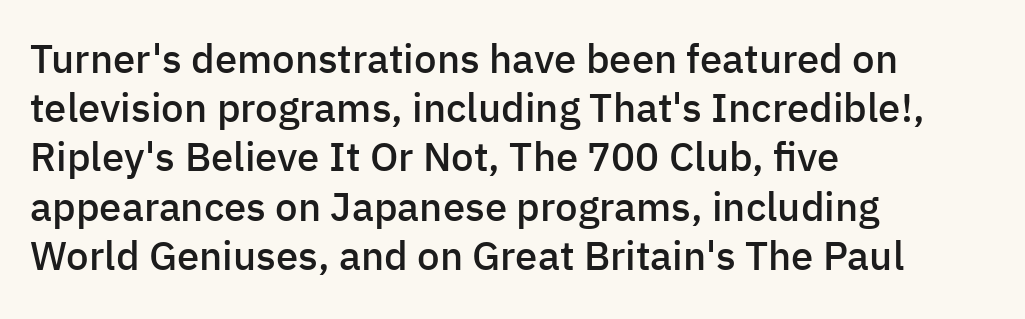
{"serif": "no", "italic": "no", "bold": "semi", "weight": "semibold", "width": "normal", "stroke_contrast": "low", "x_height": "medium", "monospaced": "no", "underline": "no", "align": "left", "line_spacing_ratio": 1.23, "letter_spacing": "normal", "letter_spacing_em": 0.0, "glyph_px": 40}
